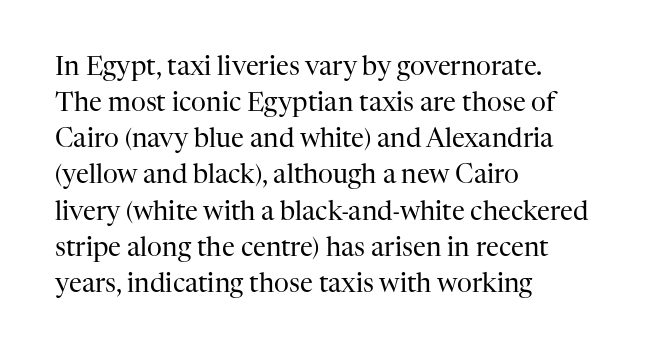
The image shows 26 px text type, upright; set left-aligned, normal line spacing (1.39x), normal letter spacing, not underlined.
